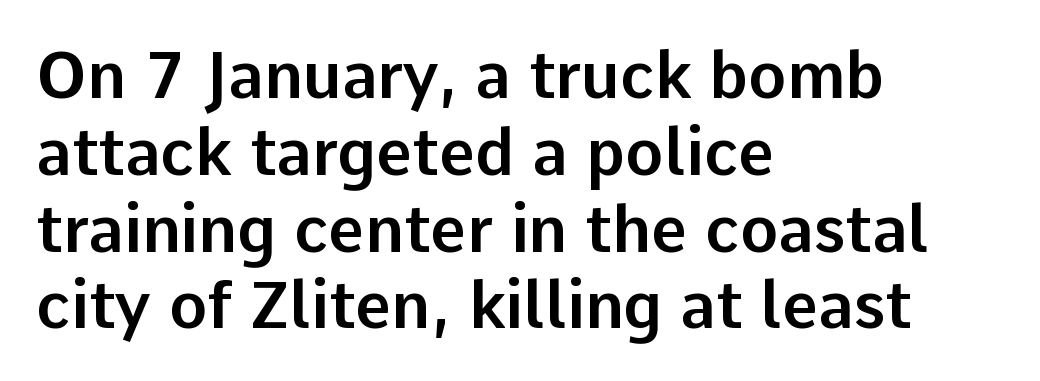
Q: Is the text italic (slanted)? A: No, it is upright.
Q: Is the typeface a serif or a sans-serif typeface? A: Sans-serif.
Q: Is the text underlined? A: No.
Q: How is the paragraph aligned? A: Left-aligned.
Q: Is the spacing between letters normal or unusually wide? A: Normal.
Q: Width (condensed, normal, or wide)? A: Normal.
Q: Stroke contrast? A: Low.
Q: x-height? A: Medium.
Q: Monospaced? A: No.
